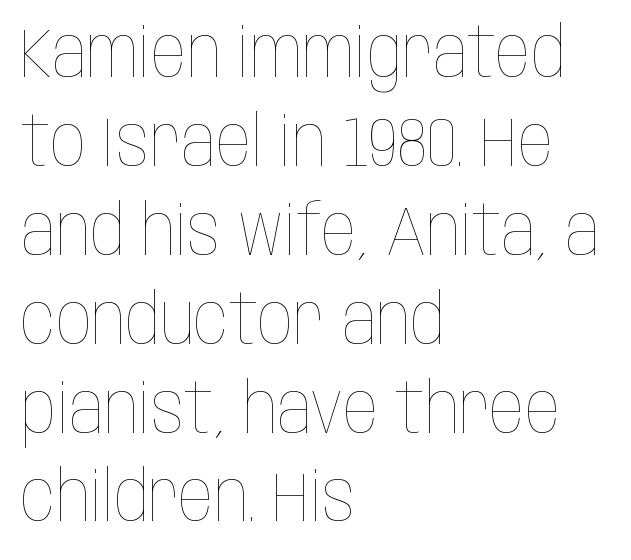
These lines are set flush left with a ragged right edge. Think of a printed novel: that variable character pitch is what you see here. Successive baselines arrive at the customary interval. Honestly, there is no underline to notice here at all. No extra ink here — the face is not bold.
